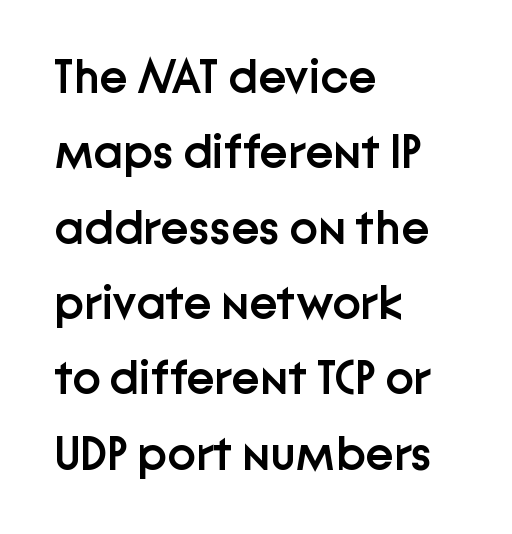
The image shows 48 px semibold sans-serif type, upright; set left-aligned, normal line spacing (1.57x), normal letter spacing, not underlined; low stroke contrast and a medium x-height.
